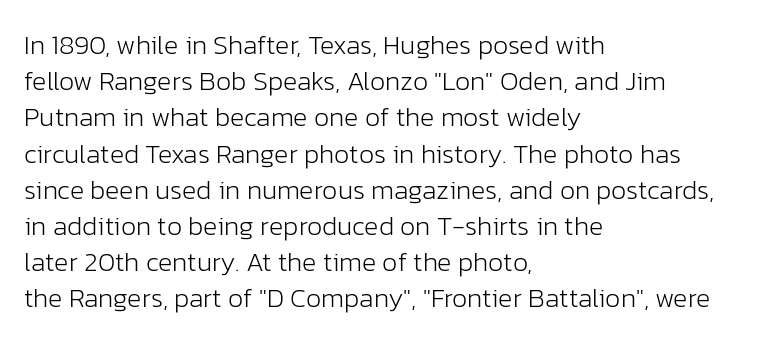
The strokes carry an ordinary text weight at most. Teacher's note: observe the even left margin — that is flush-left alignment. The lines sit at an ordinary, default distance from one another. Does extra space separate the letters? No, they use regular spacing. Posture: vertical. The specimen omits any rule beneath the text block's lines.
